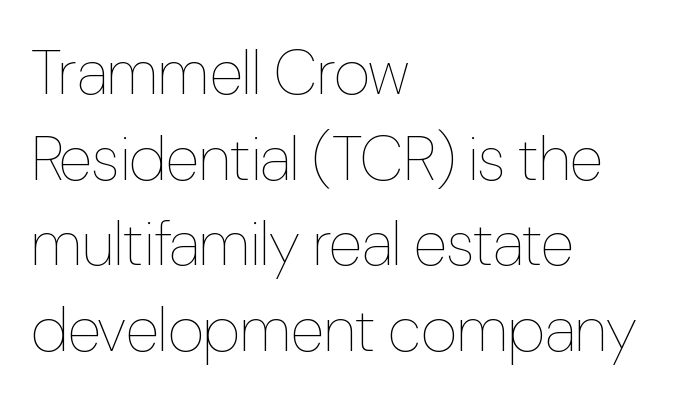
Q: Is the text bold? A: No.
Q: Is the text italic (slanted)? A: No, it is upright.
Q: Is the text underlined? A: No.
Q: How is the paragraph aligned? A: Left-aligned.
Q: Is the spacing between letters normal or unusually wide? A: Normal.
Q: Is the spacing between lines tight, normal or loose? A: Normal.
Q: Width (condensed, normal, or wide)? A: Condensed.
Q: Stroke contrast? A: Low.
Q: x-height? A: Medium.
Q: Monospaced? A: No.
